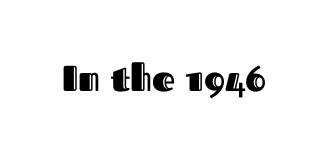
The passage shown is not underscored anywhere. These lines are rendered in a variable-pitch font. Do the letters lean? They stand straight. In terms of letterspacing, this is plain default setting.
